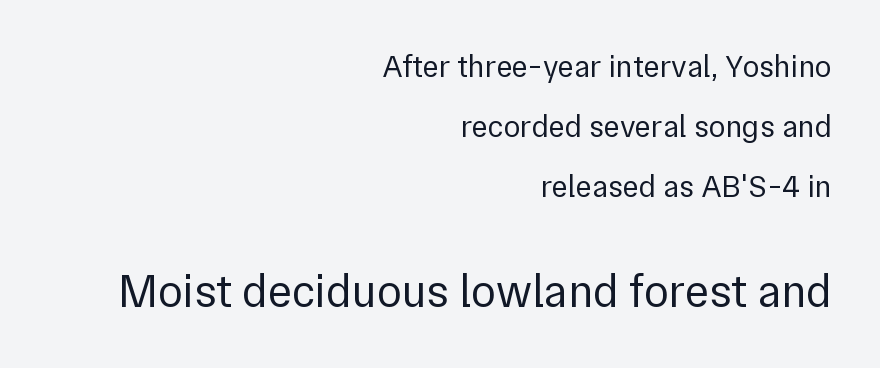
{"serif": "no", "italic": "no", "bold": "no", "weight": "regular", "width": "normal", "x_height": "medium", "monospaced": "no", "underline": "no", "align": "right", "line_spacing": "loose", "line_spacing_ratio": 1.93, "letter_spacing": "normal", "letter_spacing_em": 0.0, "larger_block": "second", "size_ratio": 1.48, "glyph_px": 46}
